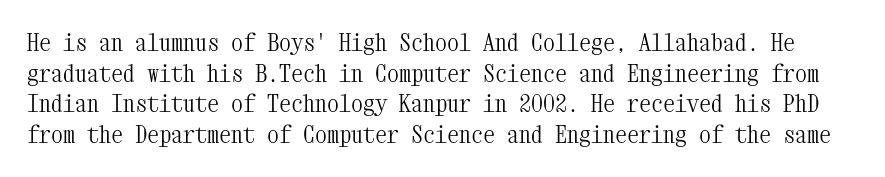
Q: Is the text bold? A: No.
Q: Is the text italic (slanted)? A: No, it is upright.
Q: Is the text underlined? A: No.
Q: Is the spacing between letters normal or unusually wide? A: Normal.
Q: Is the spacing between lines tight, normal or loose? A: Normal.
